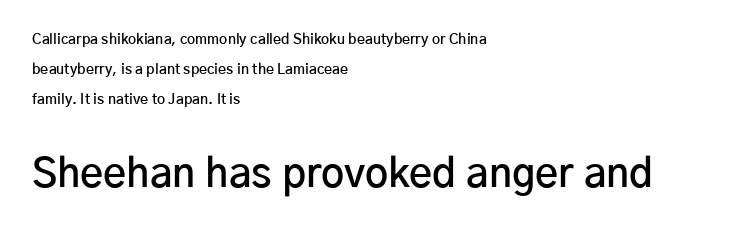
Is the lower block the larger one? Yes — the lower block carries the bigger type. Typographically, this falls in the sans-serif category. Nothing unusual about the tracking: characters are spaced as the font intends. How heavy is the stroke? Medium-heavy — a semibold, shy of bold. Designer's note — italics off, roman on.
